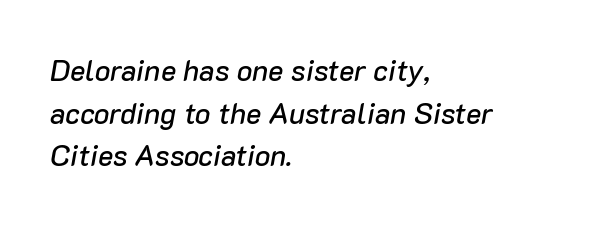
Q: Is the text italic (slanted)? A: Yes, it leans right by about 10 degrees.
Q: Is the text underlined? A: No.
Q: How is the paragraph aligned? A: Left-aligned.
Q: Is the spacing between letters normal or unusually wide? A: Normal.
Q: Is the spacing between lines tight, normal or loose? A: Normal.
Q: Width (condensed, normal, or wide)? A: Normal.
Q: Stroke contrast? A: Low.
Q: x-height? A: Medium.
Q: Monospaced? A: No.
